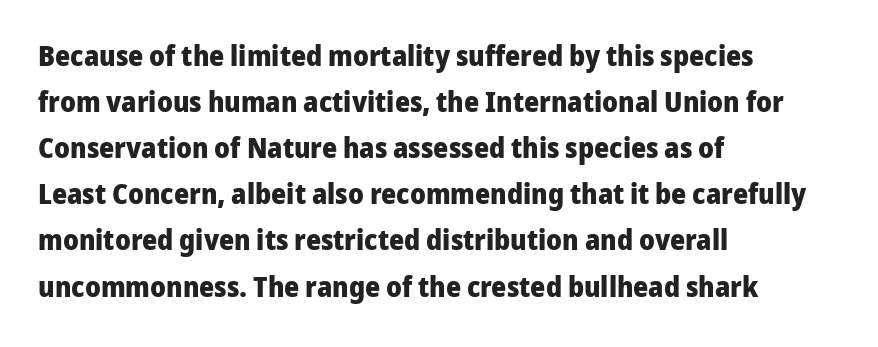
The image shows 29 px heavy sans-serif type, upright; set left-aligned, normal line spacing (1.59x), normal letter spacing, not underlined; low stroke contrast and a medium x-height.
